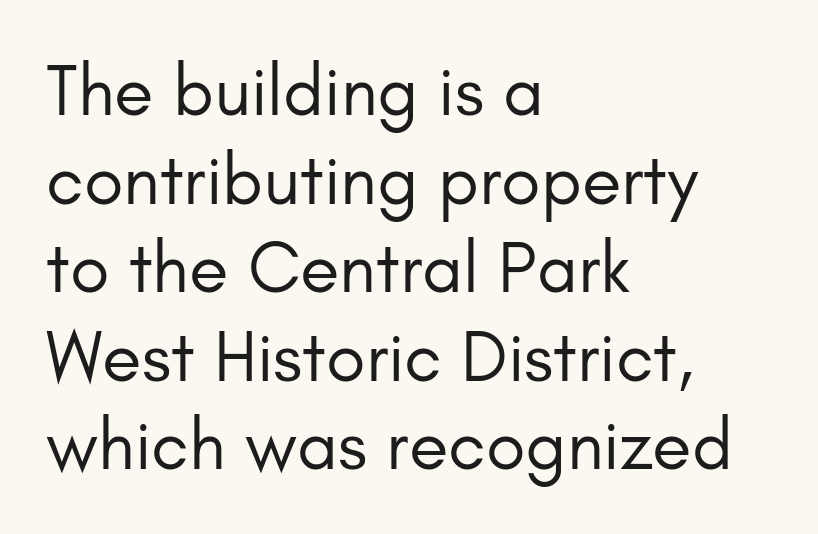
Q: Is the text bold? A: No.
Q: Is the text italic (slanted)? A: No, it is upright.
Q: Is the typeface a serif or a sans-serif typeface? A: Sans-serif.
Q: Is the text underlined? A: No.
Q: How is the paragraph aligned? A: Left-aligned.
Q: Is the spacing between letters normal or unusually wide? A: Normal.
Q: Width (condensed, normal, or wide)? A: Normal.
Q: Stroke contrast? A: Low.
Q: x-height? A: Small.
Q: Monospaced? A: No.
